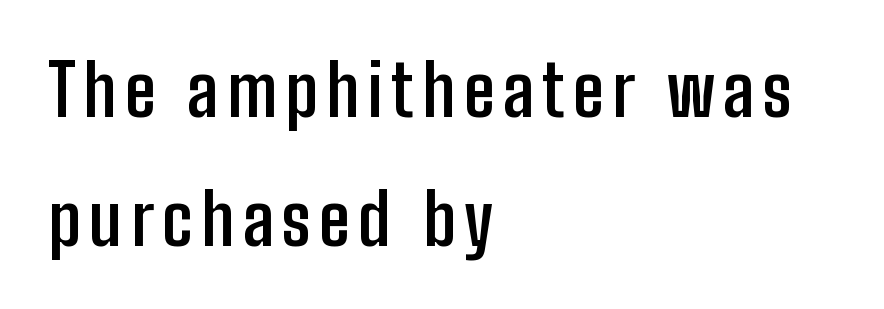
The image shows 70 px semibold, condensed sans-serif type, upright; set left-aligned, line spacing 1.84x, not underlined; low stroke contrast and a medium x-height.
